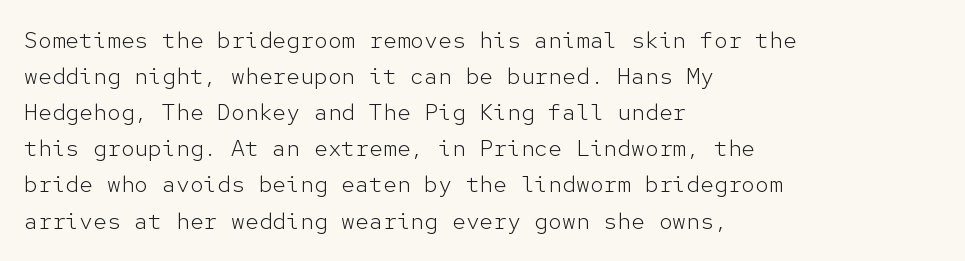
Nothing unusual about the tracking: characters are spaced as the font intends. The typesetter chose a ragged-right arrangement here. Vertical strokes here are truly vertical. In terms of leading, this rendering sits right in the middle.
